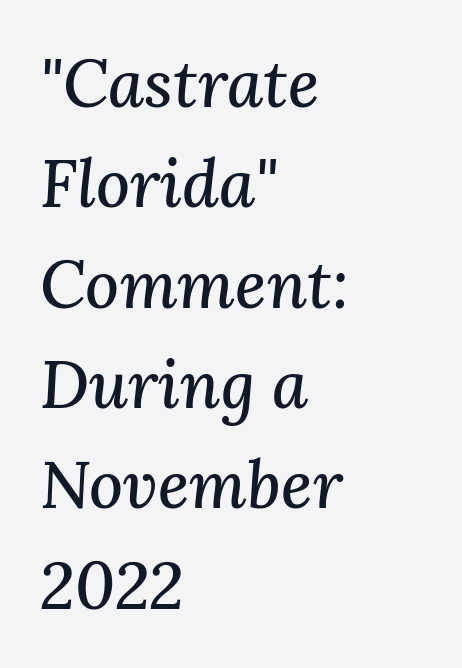
{"serif": "yes", "italic": "yes", "lean": "right", "slant_degrees": 3, "width": "normal", "stroke_contrast": "medium", "x_height": "medium", "monospaced": "no", "underline": "no", "align": "left", "line_spacing": "normal", "line_spacing_ratio": 1.52, "letter_spacing": "normal", "letter_spacing_em": 0.0, "glyph_px": 66}
